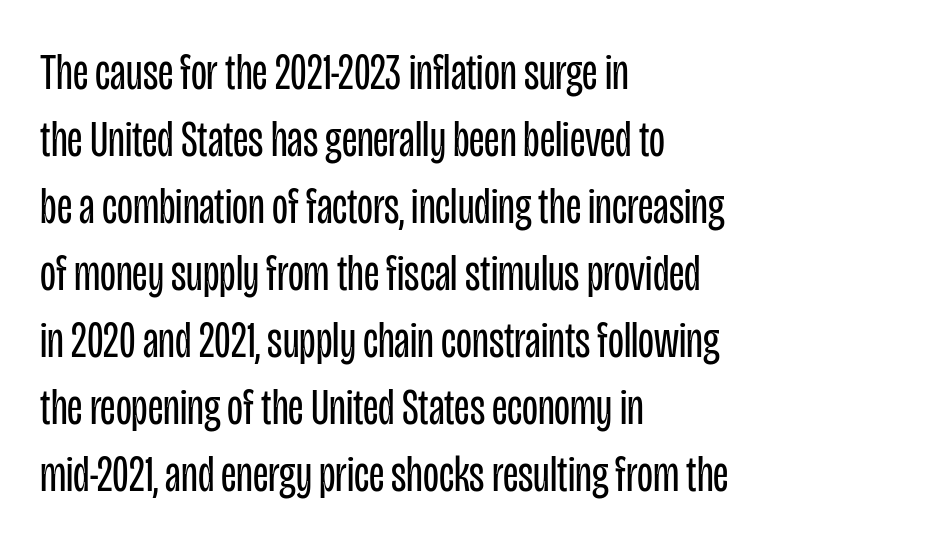
{"serif": "no", "italic": "no", "bold": "no", "weight": "regular", "width": "condensed", "stroke_contrast": "low", "x_height": "large", "monospaced": "no", "underline": "no", "align": "left", "line_spacing": "normal", "line_spacing_ratio": 1.29, "letter_spacing": "normal", "letter_spacing_em": 0.0, "glyph_px": 52}
